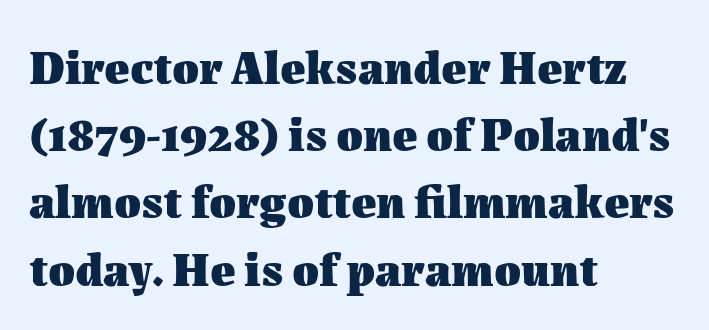
Q: Is the text bold? A: Yes.
Q: Is the text italic (slanted)? A: No, it is upright.
Q: Is the text underlined? A: No.
Q: How is the paragraph aligned? A: Left-aligned.
Q: Is the spacing between letters normal or unusually wide? A: Normal.
Q: Is the spacing between lines tight, normal or loose? A: Normal.
Q: Width (condensed, normal, or wide)? A: Normal.
Q: Stroke contrast? A: Medium.
Q: x-height? A: Medium.
Q: Monospaced? A: No.
